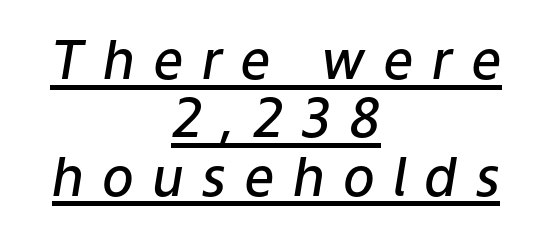
The rendering uses a semibold face; strokes are thickened but not to full bold. Baseline-to-baseline distance is barely more than the letter height. Does the copy run flush right? No — it is centered line by line. The specimen includes a rule beneath the text block's lines. Characters are canted at an angle relative to the baseline's perpendicular. Proportional: the letters do not fall into vertical columns.
